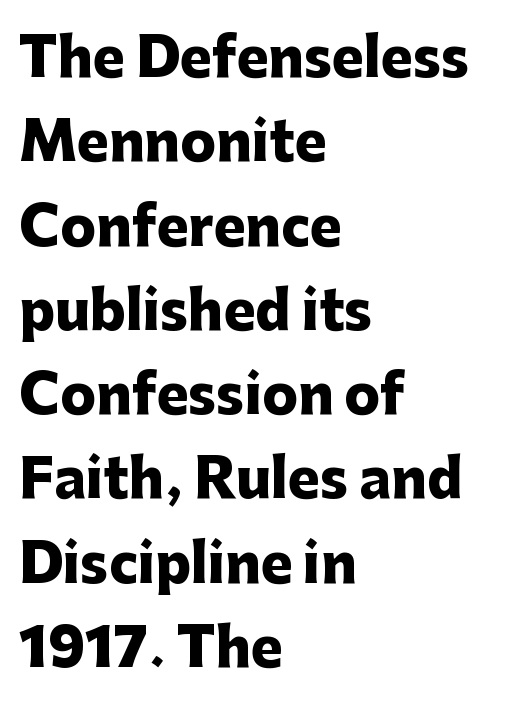
Q: Is the text bold? A: Yes.
Q: Is the text italic (slanted)? A: No, it is upright.
Q: Is the typeface a serif or a sans-serif typeface? A: Sans-serif.
Q: Is the text underlined? A: No.
Q: How is the paragraph aligned? A: Left-aligned.
Q: Is the spacing between letters normal or unusually wide? A: Normal.
Q: Is the spacing between lines tight, normal or loose? A: Normal.
Q: Width (condensed, normal, or wide)? A: Normal.
Q: Stroke contrast? A: Low.
Q: x-height? A: Medium.
Q: Monospaced? A: No.
